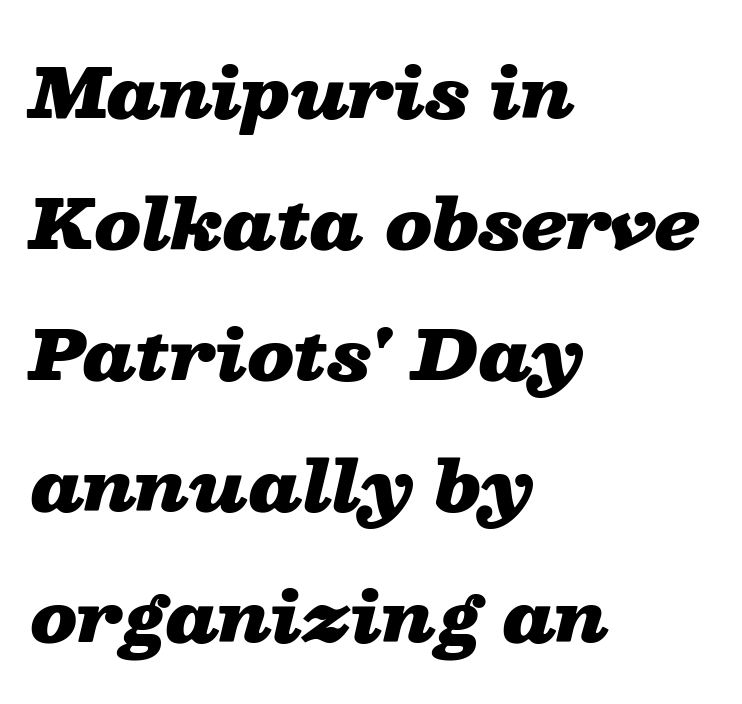
{"italic": "yes", "lean": "right", "slant_degrees": 13, "bold": "yes", "weight": "heavy", "width": "wide", "stroke_contrast": "low", "x_height": "medium", "monospaced": "no", "underline": "no", "align": "left", "line_spacing": "loose", "line_spacing_ratio": 1.9, "letter_spacing": "normal", "letter_spacing_em": 0.0, "glyph_px": 69}
